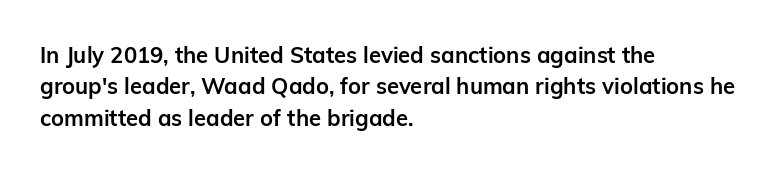
The image shows 22 px bold type, upright; set left-aligned, normal line spacing (1.43x), normal letter spacing, not underlined.
